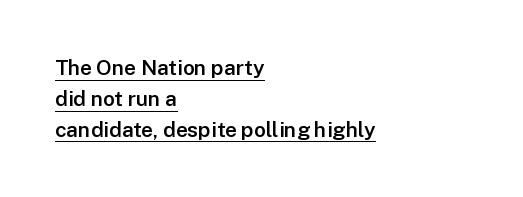
Q: Is the text bold? A: Semi-bold.
Q: Is the text italic (slanted)? A: No, it is upright.
Q: Is the text underlined? A: Yes.
Q: How is the paragraph aligned? A: Left-aligned.
Q: Is the spacing between letters normal or unusually wide? A: Normal.
Q: Is the spacing between lines tight, normal or loose? A: Normal.
